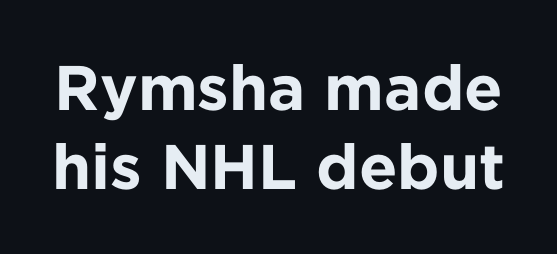
Horizontal bands of white between lines are of average thickness. The text was rendered using a sans face with plain stroke endings. The gaps between neighbouring characters are ordinary and unremarkable. Tall strokes in this sample are plumb rather than angled.
